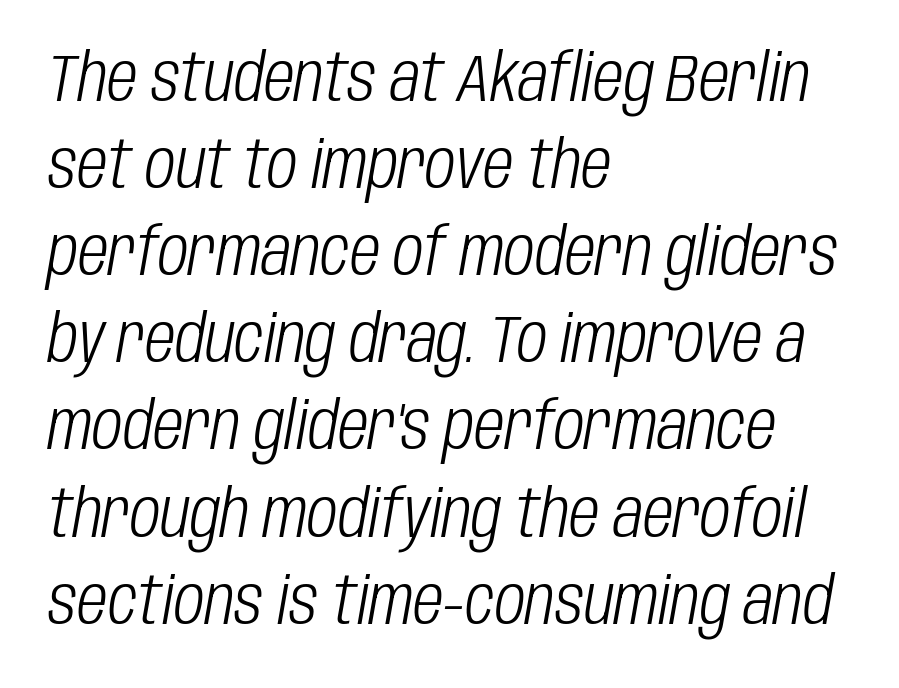
Ink coverage per letter is moderate at most. The space directly below the letters is spotless. The passage shown is typed in a proportional face where columns would drift. This block has exactly the height ordinary leading produces. The rendering applies a slant to the glyphs.
